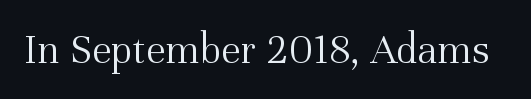
{"serif": "yes", "italic": "no", "bold": "no", "weight": "light", "width": "normal", "stroke_contrast": "medium", "x_height": "medium", "monospaced": "no", "underline": "no", "letter_spacing": "normal", "letter_spacing_em": 0.0, "glyph_px": 44}
